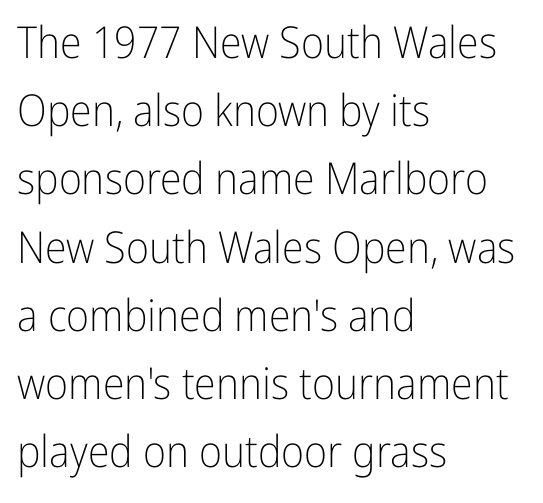
This sample keeps an unexceptional amount of space between lines. The letters advance in unequal steps, a hallmark of proportional type. This sample uses plain, unmodified letter spacing. No chunkiness to these letters — they're not bold.
